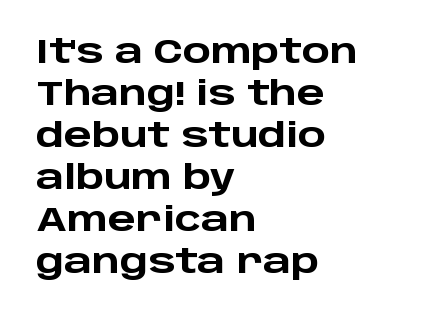
Q: Is the text bold? A: Yes.
Q: Is the text italic (slanted)? A: No, it is upright.
Q: Is the typeface a serif or a sans-serif typeface? A: Sans-serif.
Q: Is the text underlined? A: No.
Q: How is the paragraph aligned? A: Left-aligned.
Q: Is the spacing between letters normal or unusually wide? A: Normal.
Q: Is the spacing between lines tight, normal or loose? A: Normal.
Q: Width (condensed, normal, or wide)? A: Wide.
Q: Stroke contrast? A: Low.
Q: x-height? A: Large.
Q: Monospaced? A: No.
